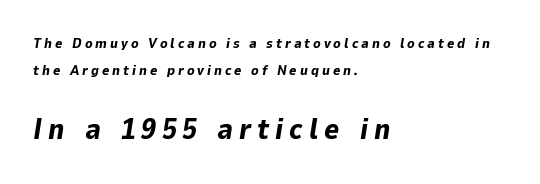
Every row of glyphs begins at an identical x-position on the left. The rendering uses natural spacing where letterforms have individual widths. The rendering applies a slant to the glyphs. How heavy is the stroke? Heavy — this is a bold.
